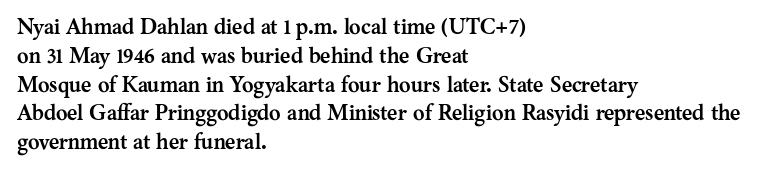
{"italic": "no", "bold": "yes", "underline": "no", "align": "left", "line_spacing": "normal", "line_spacing_ratio": 1.31, "letter_spacing": "normal", "letter_spacing_em": 0.0, "glyph_px": 22}
